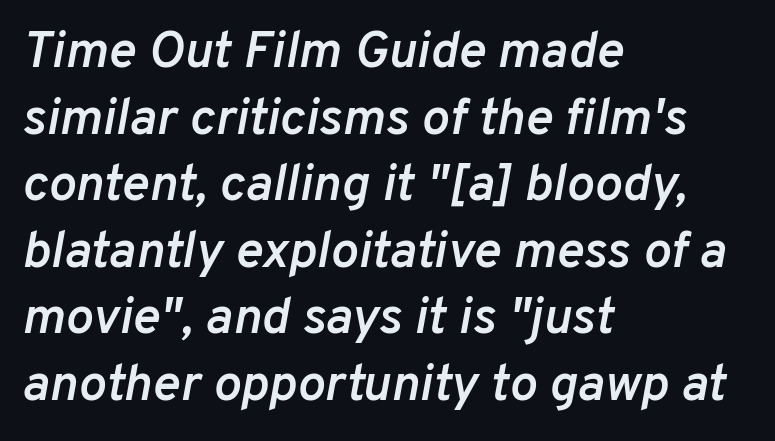
{"italic": "yes", "lean": "right", "slant_degrees": 10, "bold": "semi", "weight": "semibold", "width": "normal", "stroke_contrast": "low", "x_height": "medium", "monospaced": "no", "underline": "no", "align": "left", "line_spacing": "normal", "line_spacing_ratio": 1.28, "letter_spacing": "normal", "letter_spacing_em": 0.0, "glyph_px": 52}
